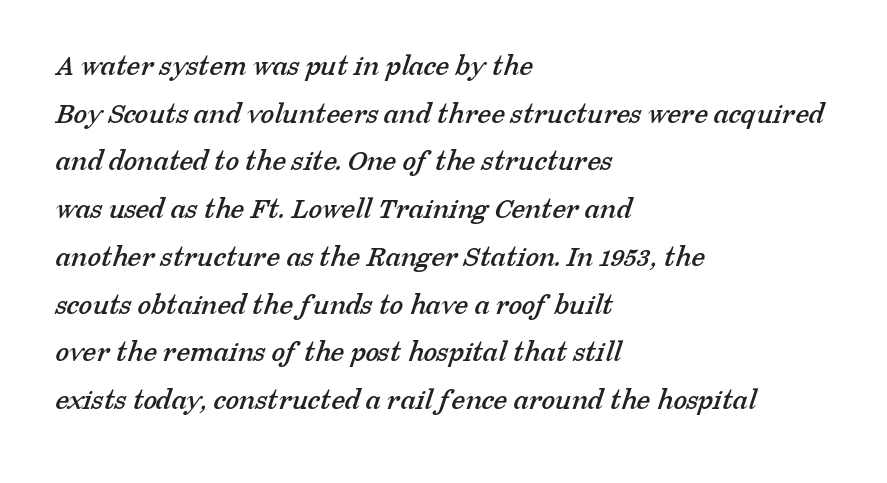
The space between consecutive lines is moderate. Caption: multi-line text, flush left, ragged right. The face used here is proportionally spaced, like ordinary book or web type. The horizontal fit of the characters is conventional and even.
